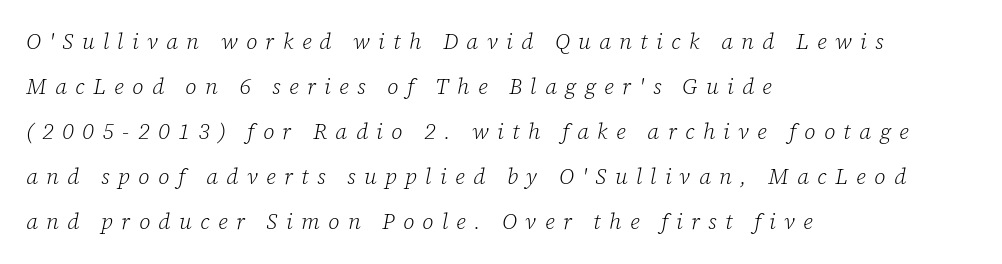
Q: Is the text bold? A: No.
Q: Is the text italic (slanted)? A: Yes, it leans right by about 12 degrees.
Q: Is the text underlined? A: No.
Q: How is the paragraph aligned? A: Left-aligned.
Q: Is the spacing between letters normal or unusually wide? A: Unusually wide.
Q: Is the spacing between lines tight, normal or loose? A: Loose.
